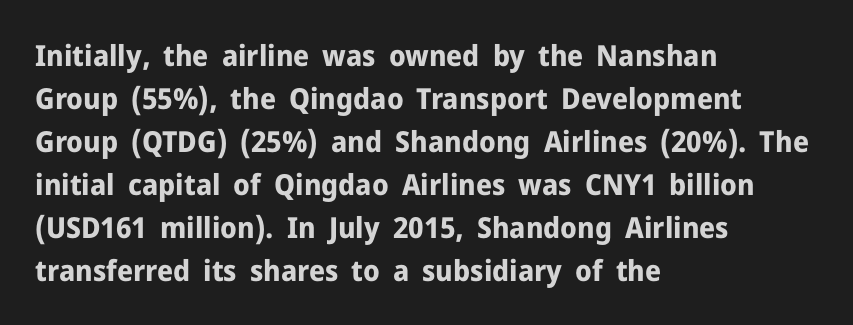
A sans-serif font was chosen for this passage. The tracking reads as untouched default to a designer's eye. A normal amount of white space separates one row of letters from the next. Heavy, bold letterforms. A typesetter would call this proportional, since set widths differ per character. Does the lettering tilt? It doesn't — this is upright.
